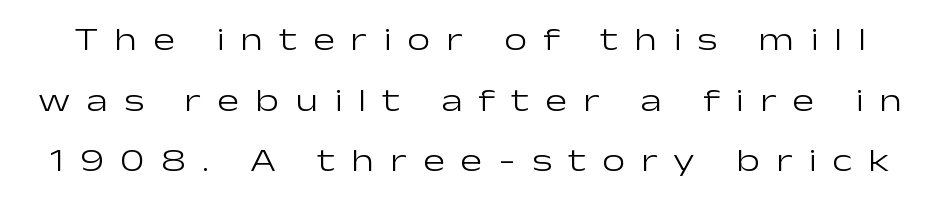
{"serif": "no", "italic": "no", "bold": "no", "weight": "light", "width": "wide", "stroke_contrast": "low", "x_height": "medium", "monospaced": "no", "underline": "no", "line_spacing_ratio": 1.84, "letter_spacing": "wide", "letter_spacing_em": 0.48, "glyph_px": 33}
